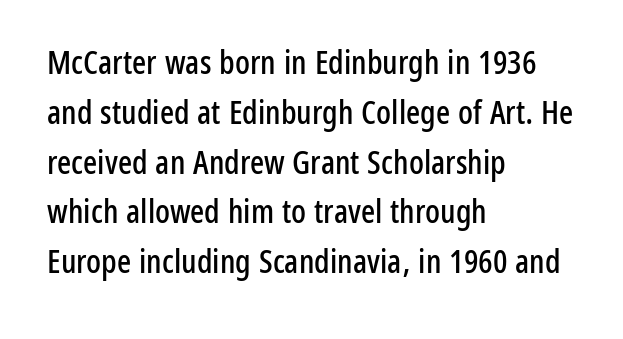
The image shows 33 px condensed sans-serif type, upright; set left-aligned, normal line spacing (1.51x), normal letter spacing, not underlined; low stroke contrast and a medium x-height.
